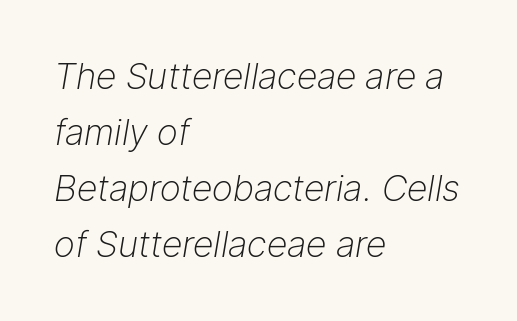
{"italic": "yes", "lean": "right", "slant_degrees": 9, "bold": "no", "weight": "light", "width": "normal", "stroke_contrast": "low", "x_height": "medium", "monospaced": "no", "underline": "no", "align": "left", "line_spacing": "normal", "line_spacing_ratio": 1.56, "letter_spacing": "normal", "letter_spacing_em": 0.0, "glyph_px": 36}
